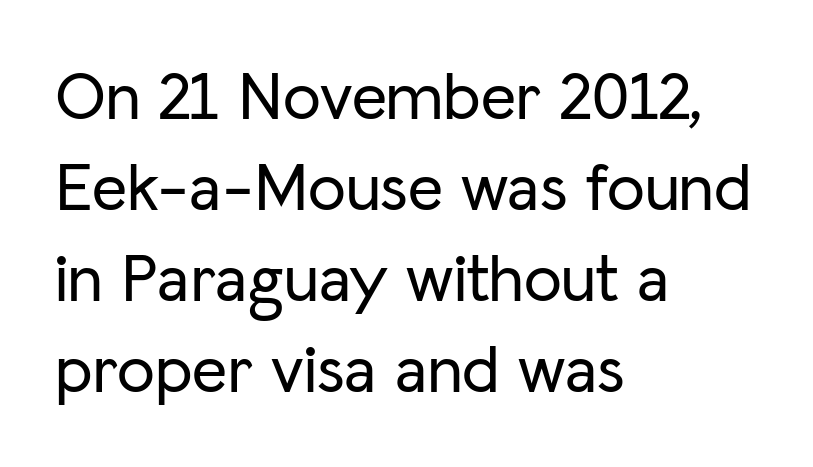
The image shows 68 px sans-serif type, upright; set left-aligned, normal line spacing (1.34x), normal letter spacing, not underlined; low stroke contrast and a medium x-height.
